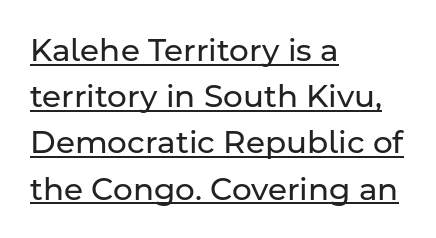
Q: Is the text bold? A: No.
Q: Is the text italic (slanted)? A: No, it is upright.
Q: Is the typeface a serif or a sans-serif typeface? A: Sans-serif.
Q: Is the text underlined? A: Yes.
Q: How is the paragraph aligned? A: Left-aligned.
Q: Is the spacing between letters normal or unusually wide? A: Normal.
Q: Is the spacing between lines tight, normal or loose? A: Normal.
Q: Width (condensed, normal, or wide)? A: Normal.
Q: Stroke contrast? A: Low.
Q: x-height? A: Medium.
Q: Monospaced? A: No.
